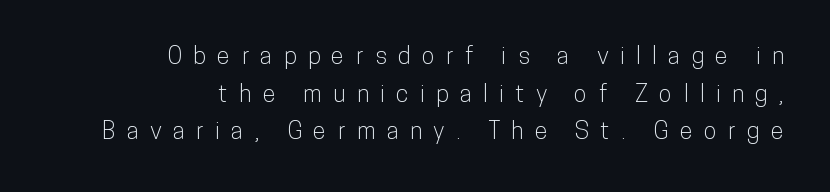
Reading down the column, the eye jumps a familiar distance to each next line. It's the straight-up-and-down kind of type. Compared with a flush-left layout, this one pins lines to the opposite, right side. Compared with typical body copy, the letter spacing here is much looser.
